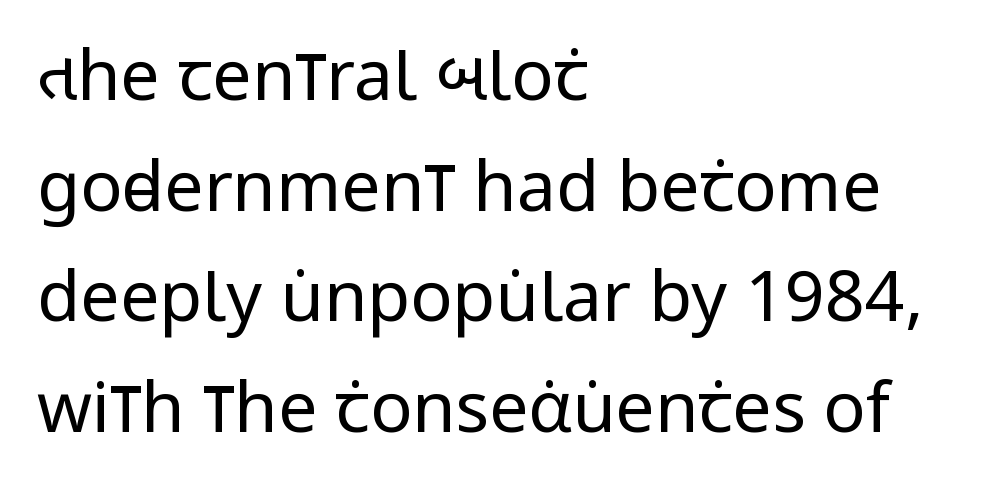
{"serif": "no", "italic": "no", "bold": "no", "weight": "regular", "width": "condensed", "stroke_contrast": "low", "x_height": "large", "monospaced": "no", "underline": "no", "align": "left", "line_spacing": "normal", "line_spacing_ratio": 1.58, "letter_spacing": "normal", "letter_spacing_em": 0.0, "glyph_px": 70}
